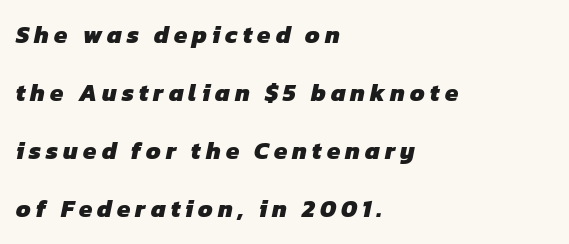
The image shows 24 px bold type; set left-aligned, loose line spacing (2.42x), unusually wide letter spacing (+0.21 em), not underlined.
